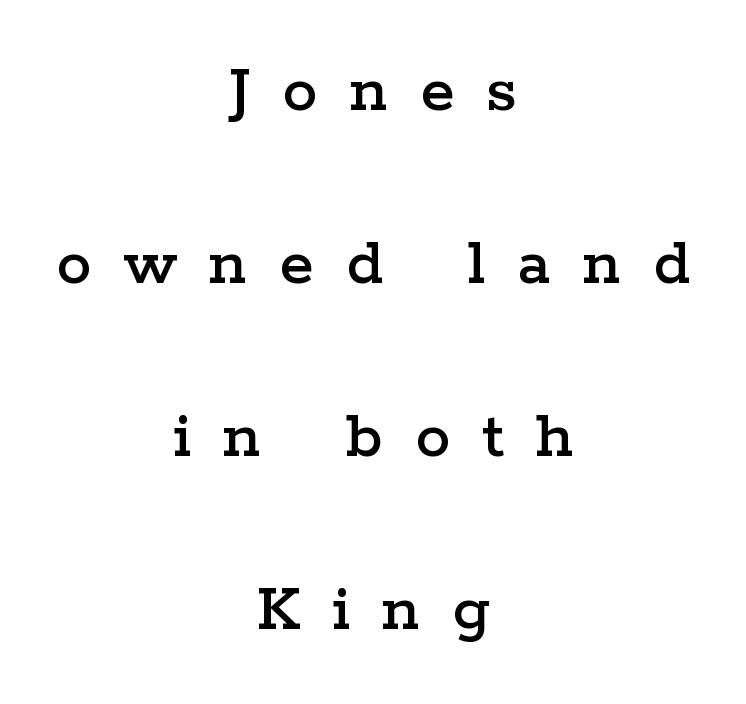
{"serif": "yes", "italic": "no", "width": "wide", "stroke_contrast": "low", "x_height": "medium", "monospaced": "no", "underline": "no", "align": "center", "line_spacing": "loose", "line_spacing_ratio": 2.47, "letter_spacing": "wide", "letter_spacing_em": 0.46, "glyph_px": 70}
